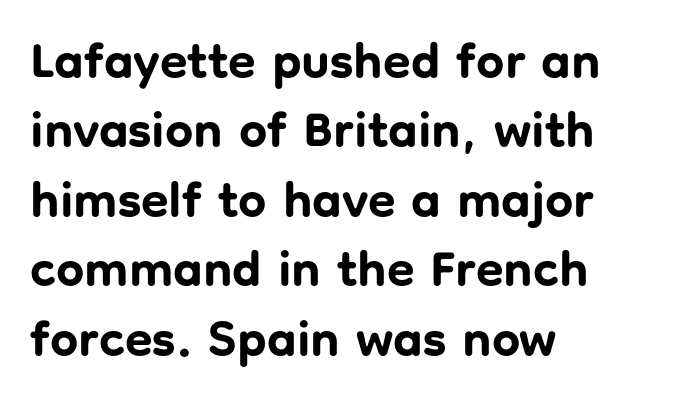
Q: Is the text bold? A: Yes.
Q: Is the text italic (slanted)? A: No, it is upright.
Q: Is the typeface a serif or a sans-serif typeface? A: Sans-serif.
Q: Is the text underlined? A: No.
Q: How is the paragraph aligned? A: Left-aligned.
Q: Is the spacing between letters normal or unusually wide? A: Normal.
Q: Is the spacing between lines tight, normal or loose? A: Normal.
Q: Width (condensed, normal, or wide)? A: Normal.
Q: Stroke contrast? A: Low.
Q: x-height? A: Medium.
Q: Monospaced? A: No.
